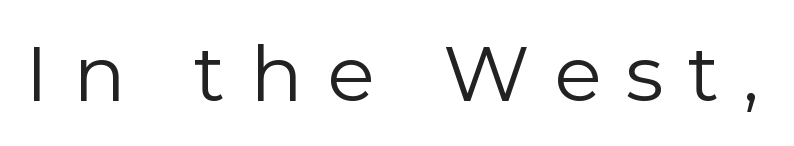
The image shows 78 px regular-weight sans-serif type, upright; set unusually wide letter spacing (+0.31 em), not underlined; a medium x-height.
